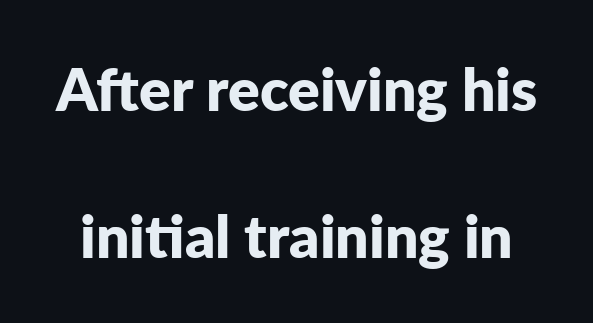
Q: Is the text bold? A: Yes.
Q: Is the text italic (slanted)? A: No, it is upright.
Q: Is the typeface a serif or a sans-serif typeface? A: Sans-serif.
Q: Is the text underlined? A: No.
Q: Is the spacing between letters normal or unusually wide? A: Normal.
Q: Is the spacing between lines tight, normal or loose? A: Loose.
Q: Width (condensed, normal, or wide)? A: Normal.
Q: Stroke contrast? A: Low.
Q: x-height? A: Medium.
Q: Monospaced? A: No.
